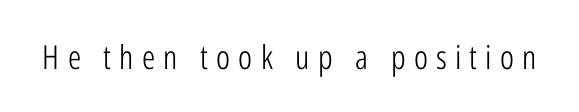
{"serif": "no", "italic": "no", "bold": "no", "weight": "light", "width": "condensed", "stroke_contrast": "low", "x_height": "medium", "monospaced": "no", "underline": "no", "letter_spacing": "wide", "letter_spacing_em": 0.25, "glyph_px": 33}
